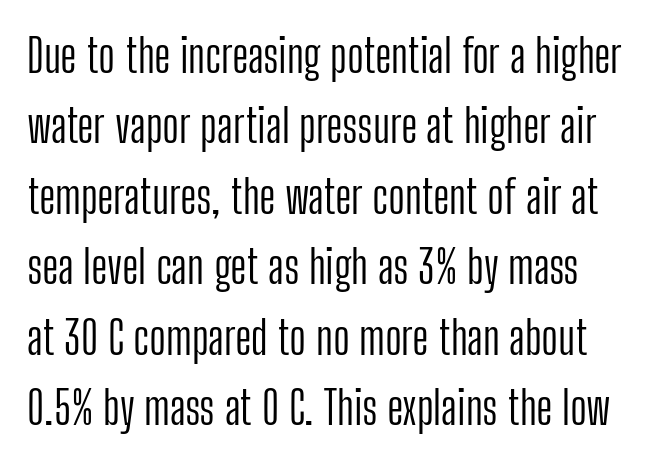
Q: Is the text bold? A: No.
Q: Is the text italic (slanted)? A: No, it is upright.
Q: Is the typeface a serif or a sans-serif typeface? A: Sans-serif.
Q: Is the text underlined? A: No.
Q: Is the spacing between letters normal or unusually wide? A: Normal.
Q: Is the spacing between lines tight, normal or loose? A: Normal.
Q: Width (condensed, normal, or wide)? A: Condensed.
Q: Stroke contrast? A: Low.
Q: x-height? A: Medium.
Q: Monospaced? A: No.
